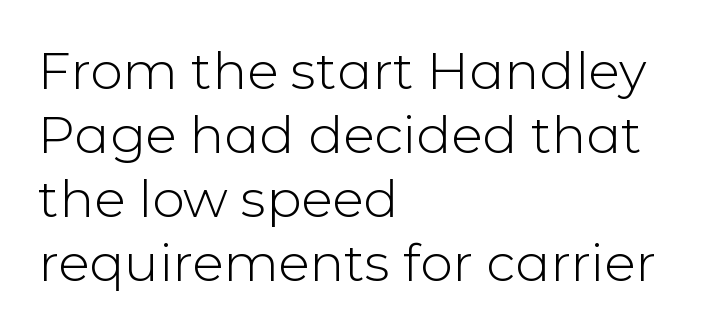
{"serif": "no", "italic": "no", "bold": "no", "weight": "light", "width": "normal", "stroke_contrast": "low", "x_height": "medium", "monospaced": "no", "underline": "no", "align": "left", "line_spacing_ratio": 1.23, "letter_spacing": "normal", "letter_spacing_em": 0.0, "glyph_px": 52}
